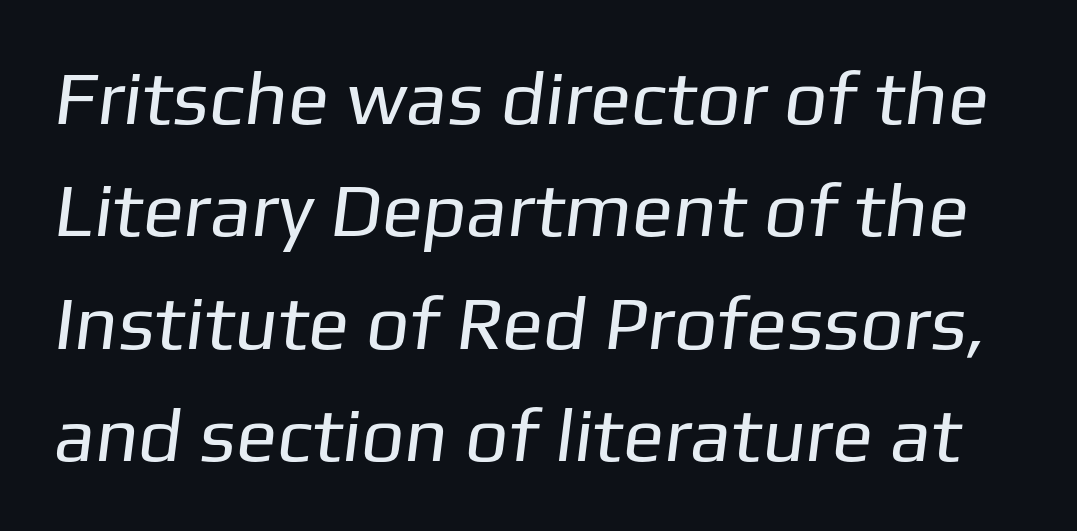
Serif or sans? Sans — the stroke terminals are bare. The letters advance in unequal steps, a hallmark of proportional type. In terms of leading, this rendering sits right in the middle. Stems and bowls with no extra thickness — not bold.
